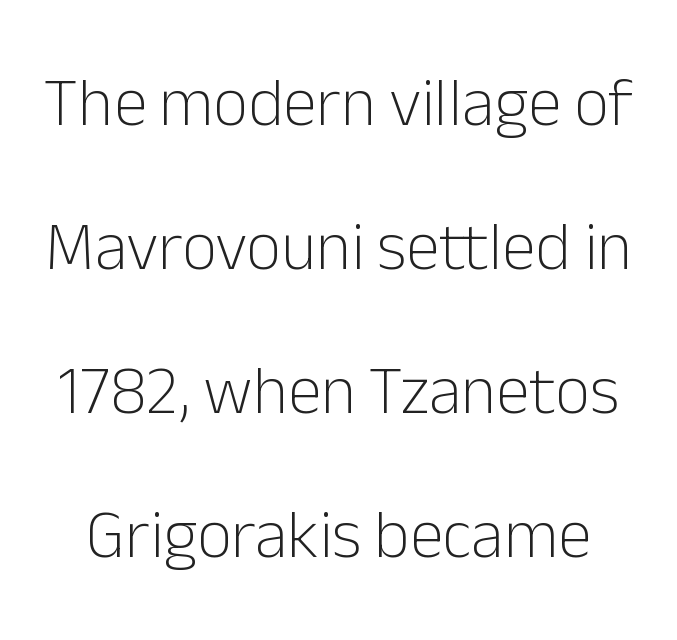
Ordinary non-slanted type is in use. No letter is thick-stroked: the sample isn't bold. Short note: letters normally spaced. The passage shown is typed in a proportional face where columns would drift.
